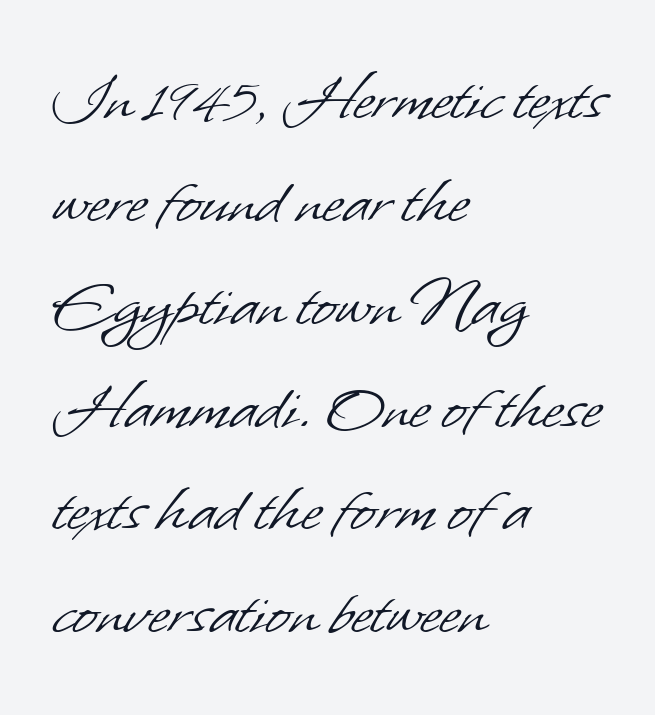
The letters sit at their default tracking, neither squeezed nor spread. If you drew a ruler down the left edge, every line would touch it. No extra ink here — the face is not bold. Typographically, this falls in the sans-serif category.
